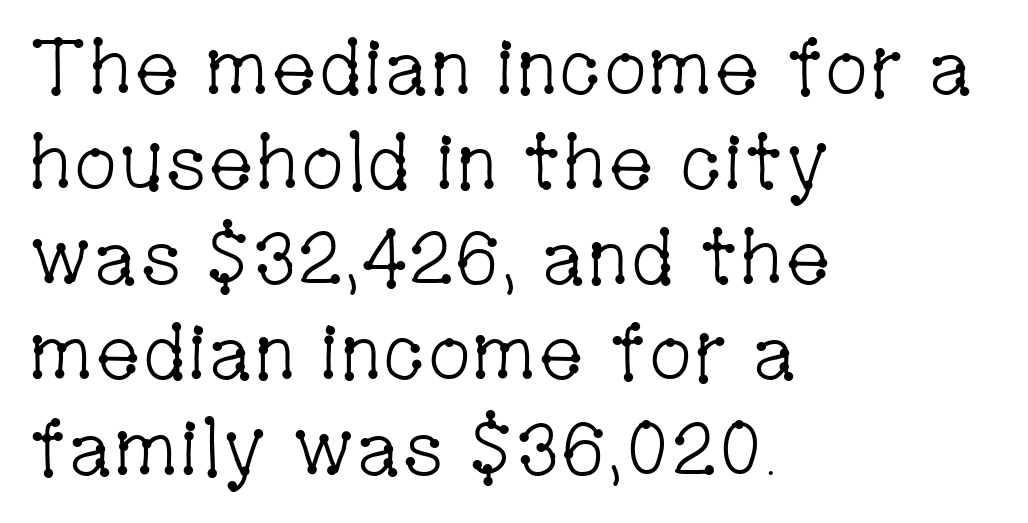
The image shows 78 px light, condensed serif type, upright; set left-aligned, line spacing 1.22x, normal letter spacing, not underlined; low stroke contrast and a medium x-height.
